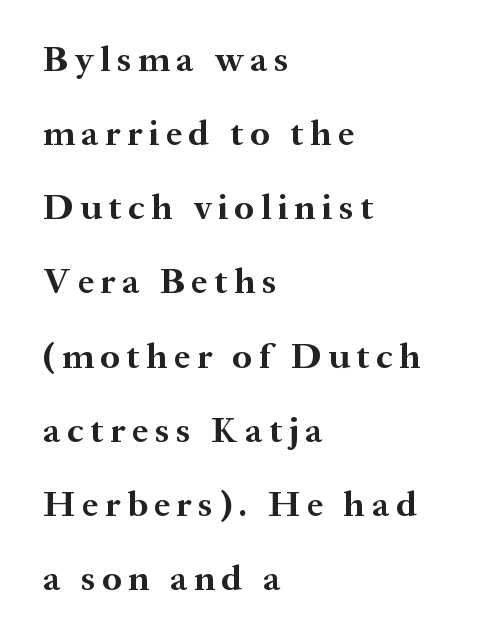
The image shows 36 px bold serif type, upright; set left-aligned, loose line spacing (2.06x), not underlined; medium stroke contrast and a medium x-height.
